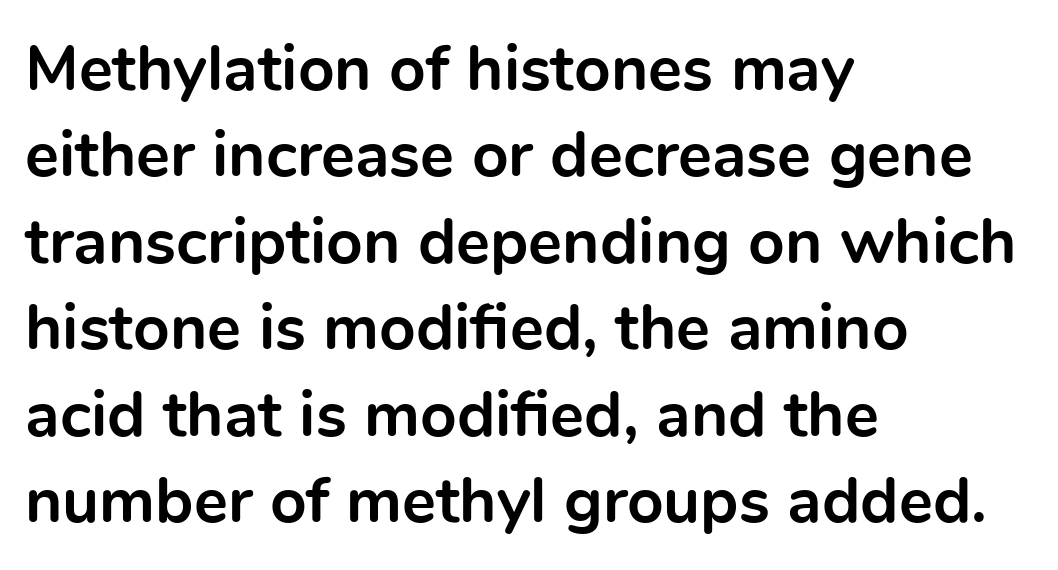
Q: Is the text bold? A: Yes.
Q: Is the text italic (slanted)? A: No, it is upright.
Q: Is the typeface a serif or a sans-serif typeface? A: Sans-serif.
Q: Is the text underlined? A: No.
Q: How is the paragraph aligned? A: Left-aligned.
Q: Is the spacing between letters normal or unusually wide? A: Normal.
Q: Is the spacing between lines tight, normal or loose? A: Normal.
Q: Width (condensed, normal, or wide)? A: Normal.
Q: x-height? A: Medium.
Q: Monospaced? A: No.
